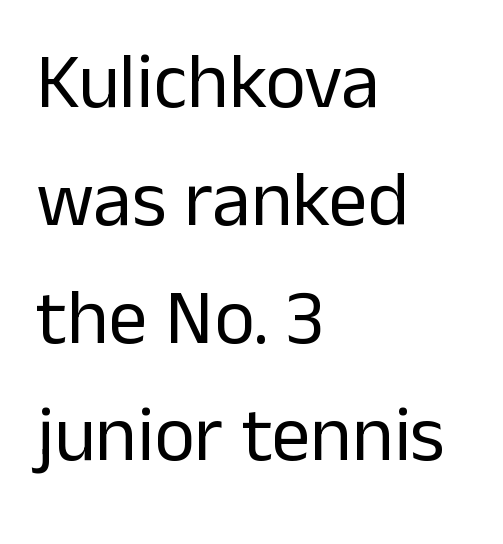
Each letter's strokes conclude bluntly, with no projecting serifs. Think of a printed novel: that variable character pitch is what you see here. Check the space under the baseline: it is left empty. If you drew a line through each stem, it would be perfectly vertical. These lines sit exactly where default settings would place them.
